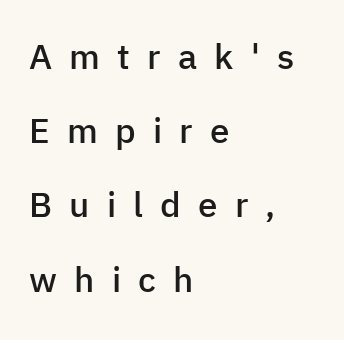
The horizontal fit of the characters is loose and conspicuously gappy. Every letter is mildly thick-stroked: semibold rather than bold. The passage shown stacks its lines with a broad gap. The foot of each line stays bare and open. All the whitespace from short lines collects on the right.
